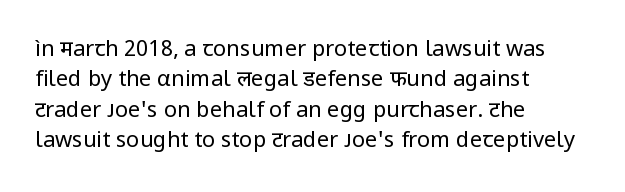
Q: Is the text bold? A: No.
Q: Is the text italic (slanted)? A: No, it is upright.
Q: Is the text underlined? A: No.
Q: How is the paragraph aligned? A: Left-aligned.
Q: Is the spacing between letters normal or unusually wide? A: Normal.
Q: Is the spacing between lines tight, normal or loose? A: Normal.
